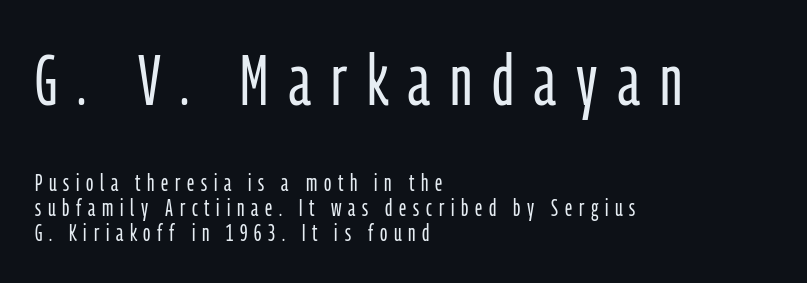
{"serif": "no", "italic": "no", "bold": "no", "weight": "light", "width": "condensed", "stroke_contrast": "low", "x_height": "medium", "monospaced": "no", "underline": "no", "align": "left", "line_spacing": "tight", "line_spacing_ratio": 1.04, "letter_spacing": "wide", "letter_spacing_em": 0.28, "larger_block": "first", "size_ratio": 3.0, "glyph_px": 72}
